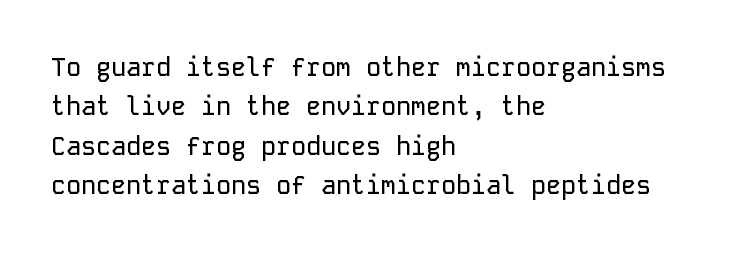
The image shows 25 px text type, upright; set left-aligned, normal line spacing (1.58x), normal letter spacing, not underlined.
